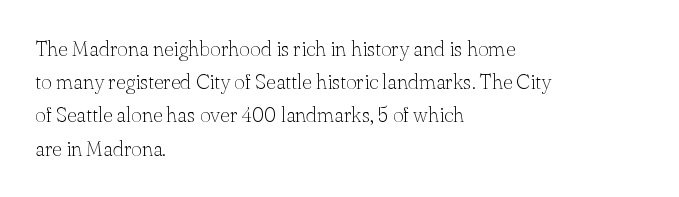
The image shows 21 px text type, upright; set left-aligned, normal line spacing (1.58x), normal letter spacing, not underlined.
